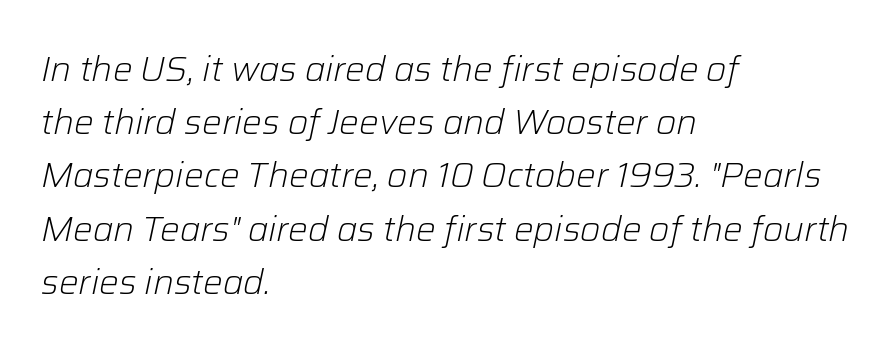
{"italic": "yes", "lean": "right", "slant_degrees": 12, "bold": "no", "weight": "light", "width": "normal", "stroke_contrast": "low", "x_height": "medium", "monospaced": "no", "underline": "no", "align": "left", "line_spacing": "normal", "line_spacing_ratio": 1.52, "letter_spacing": "normal", "letter_spacing_em": 0.0, "glyph_px": 35}
